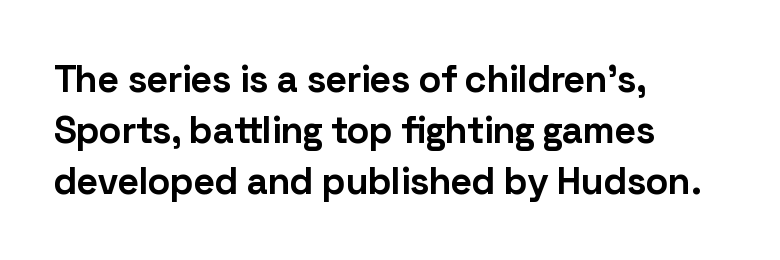
The image shows 38 px bold sans-serif type, upright; set left-aligned, normal line spacing (1.34x), normal letter spacing, not underlined; low stroke contrast and a medium x-height.
